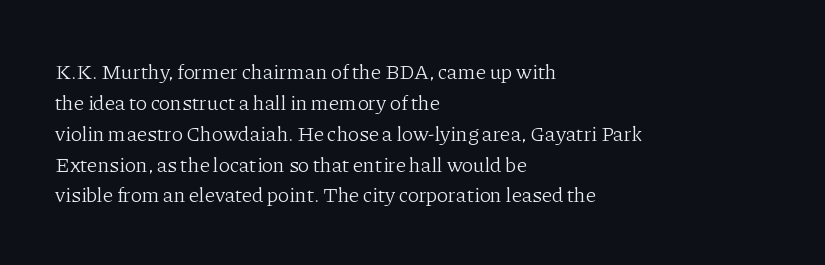
{"italic": "no", "bold": "no", "underline": "no", "align": "left", "line_spacing": "normal", "line_spacing_ratio": 1.47, "letter_spacing": "normal", "letter_spacing_em": 0.0, "glyph_px": 21}
